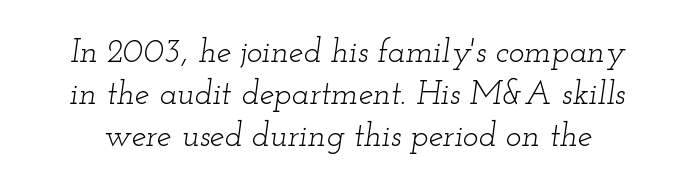
Quick note: italic. No letter is thick-stroked: the sample isn't bold. The face used here is seriffed, in the tradition of book romans. Descenders are the only things crossing below the line. A typesetter would call this proportional, since set widths differ per character. These lines keep a tight, regular rhythm from letter to letter.
